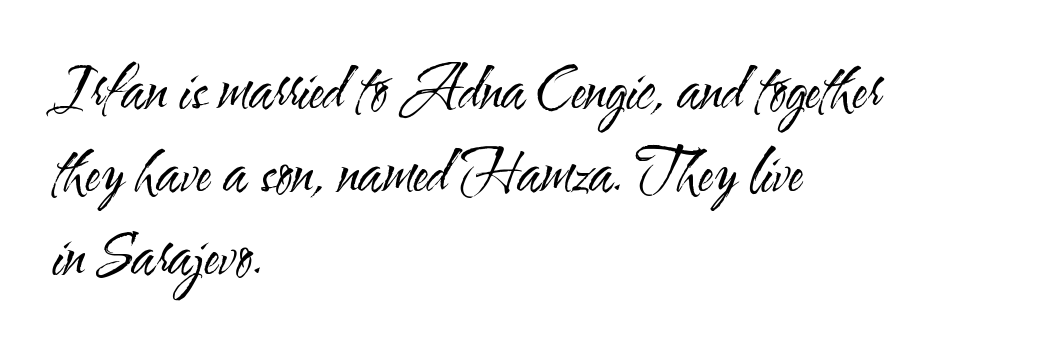
{"serif": "no", "bold": "no", "weight": "regular", "width": "condensed", "stroke_contrast": "medium", "x_height": "small", "monospaced": "no", "underline": "no", "align": "left", "line_spacing": "normal", "line_spacing_ratio": 1.46, "letter_spacing": "normal", "letter_spacing_em": 0.0, "glyph_px": 57}
